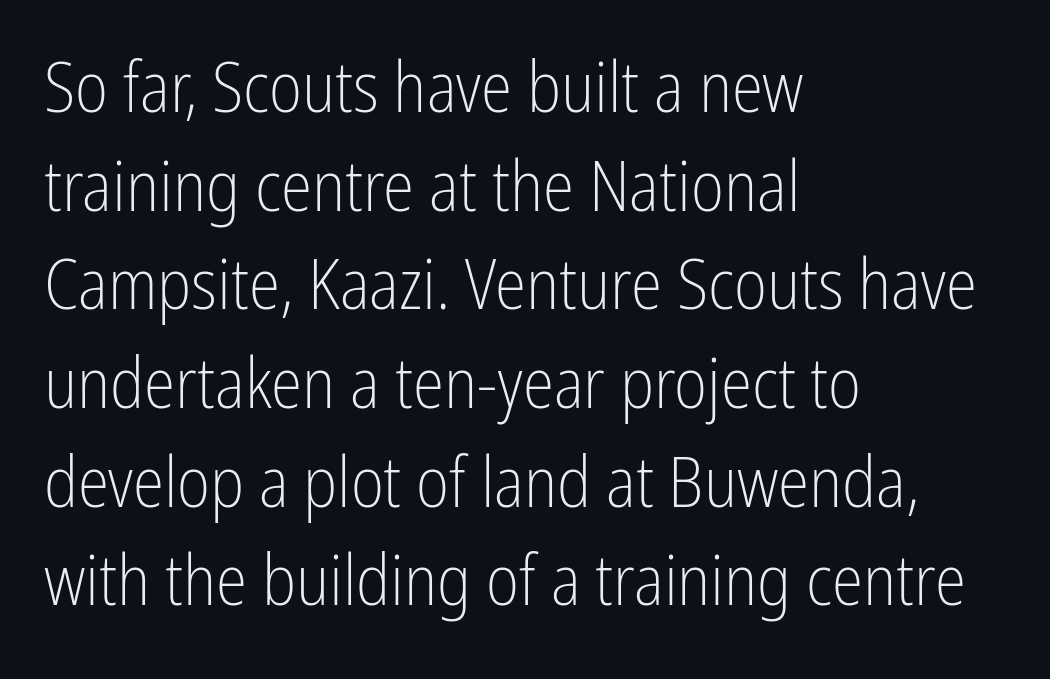
Posture: straight, roman, zero tilt. Heaviness? Minimal to ordinary, like unemphasized prose. How are the letters spaced? Ordinarily, with no added tracking. Here the designer chose a conventional face with non-uniform glyph widths. Descenders hang freely into open space. This sample uses a sans-serif face.
